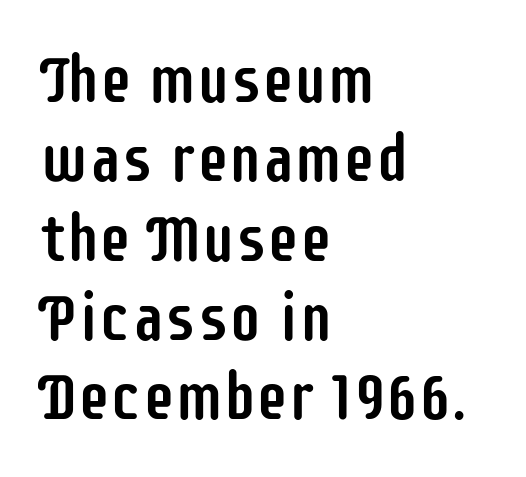
Q: Is the text italic (slanted)? A: No, it is upright.
Q: Is the typeface a serif or a sans-serif typeface? A: Sans-serif.
Q: Is the text underlined? A: No.
Q: How is the paragraph aligned? A: Left-aligned.
Q: Is the spacing between letters normal or unusually wide? A: Normal.
Q: Width (condensed, normal, or wide)? A: Condensed.
Q: Stroke contrast? A: Low.
Q: x-height? A: Large.
Q: Monospaced? A: No.
